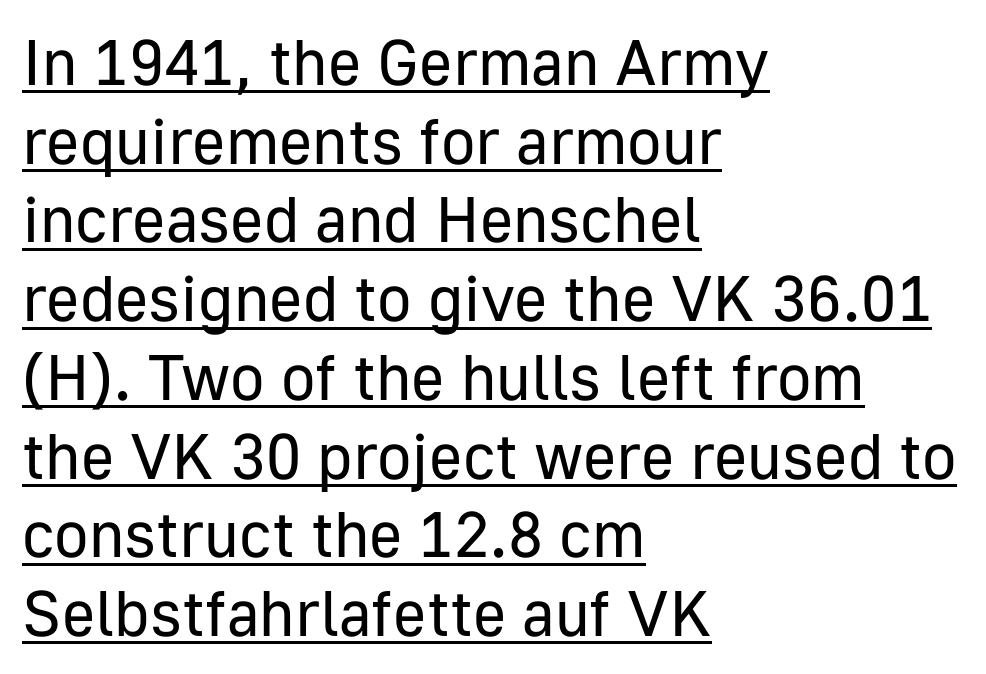
{"serif": "no", "italic": "no", "bold": "no", "weight": "regular", "width": "normal", "stroke_contrast": "low", "x_height": "medium", "monospaced": "no", "underline": "yes", "align": "left", "line_spacing_ratio": 1.23, "letter_spacing": "normal", "letter_spacing_em": 0.0, "glyph_px": 64}
